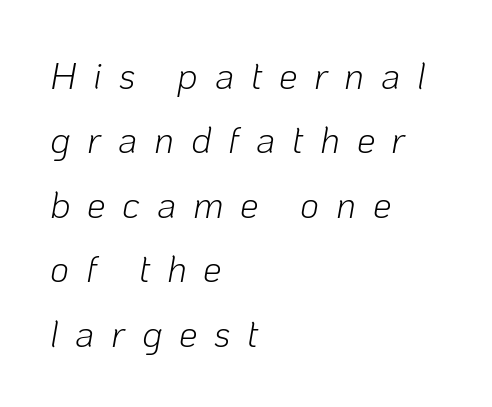
The image shows 37 px light type, italic (leaning right); set left-aligned, line spacing 1.74x, unusually wide letter spacing (+0.45 em), not underlined; low stroke contrast and a medium x-height.
